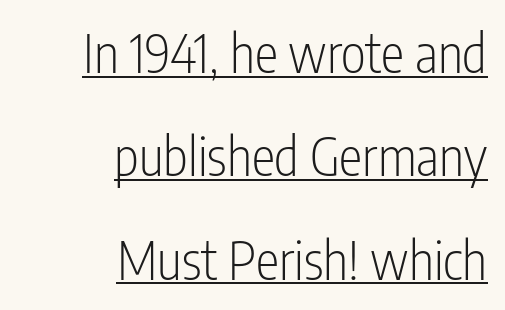
{"serif": "no", "italic": "no", "bold": "no", "weight": "light", "width": "condensed", "stroke_contrast": "low", "x_height": "medium", "monospaced": "no", "underline": "yes", "align": "right", "line_spacing": "loose", "line_spacing_ratio": 1.95, "letter_spacing": "normal", "letter_spacing_em": 0.0, "glyph_px": 53}
